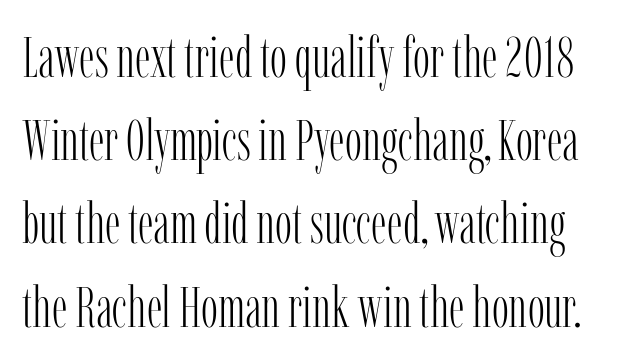
The designer went with a serif here, giving each stem small feet. In terms of leading, this rendering sits right in the middle. In terms of posture, this sample is upright. Rule under the text: the space is simply empty. These glyphs show unthickened strokes, regular width or finer.
